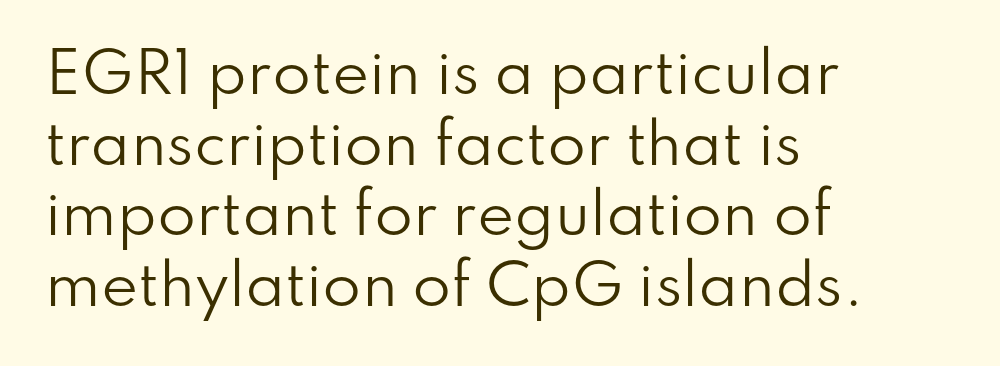
Here the designer chose a conventional face with non-uniform glyph widths. The characters are drawn with everyday or finer stroke widths. Posture: vertical. Descenders hang freely into open space. Leading matches the norm, producing a regular column. Short and long lines alike share a common starting point at left.
